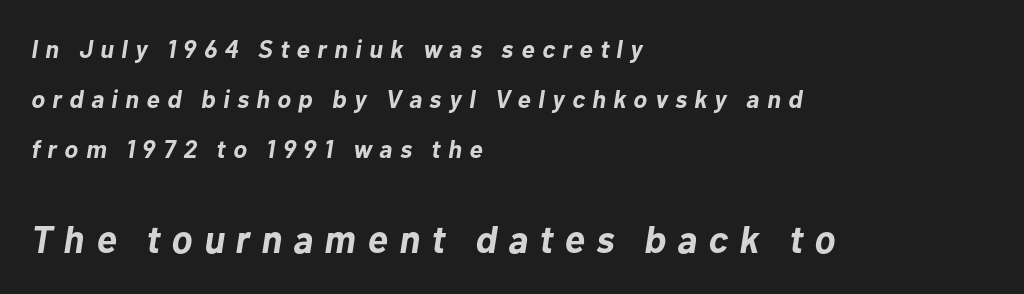
The area under the type is left untouched. Reading down the block, your eye returns to a fixed left position each line. Looks like regular typesetting: each glyph gets only the width it needs. Notice the wide empty band between every row — that's loose leading.
